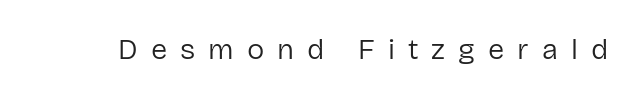
{"serif": "no", "italic": "no", "bold": "no", "weight": "regular", "width": "normal", "stroke_contrast": "low", "x_height": "medium", "monospaced": "no", "underline": "no", "letter_spacing": "wide", "letter_spacing_em": 0.45, "glyph_px": 29}
